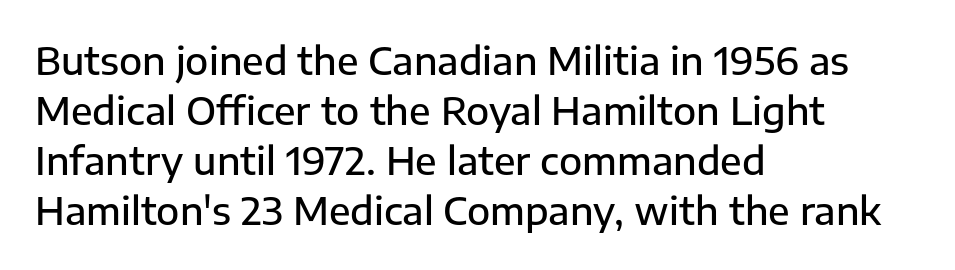
The image shows 38 px semibold sans-serif type, upright; set left-aligned, normal line spacing (1.32x), normal letter spacing, not underlined; low stroke contrast and a medium x-height.
